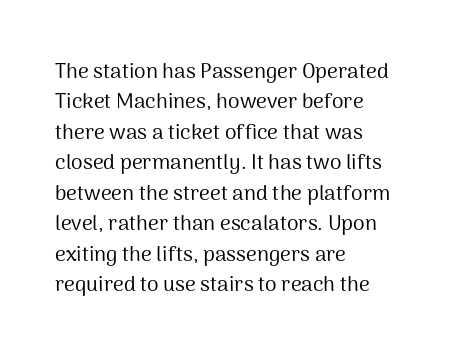
The image shows 21 px text type, upright; set left-aligned, normal line spacing (1.45x), normal letter spacing, not underlined.
